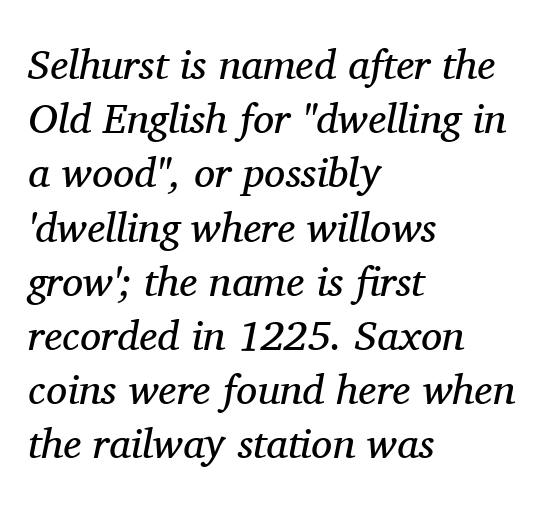
Q: Is the text bold? A: No.
Q: Is the text italic (slanted)? A: Yes, it leans right by about 11 degrees.
Q: Is the typeface a serif or a sans-serif typeface? A: Serif.
Q: Is the text underlined? A: No.
Q: How is the paragraph aligned? A: Left-aligned.
Q: Is the spacing between letters normal or unusually wide? A: Normal.
Q: Is the spacing between lines tight, normal or loose? A: Normal.
Q: Width (condensed, normal, or wide)? A: Normal.
Q: Stroke contrast? A: Medium.
Q: x-height? A: Medium.
Q: Monospaced? A: No.
